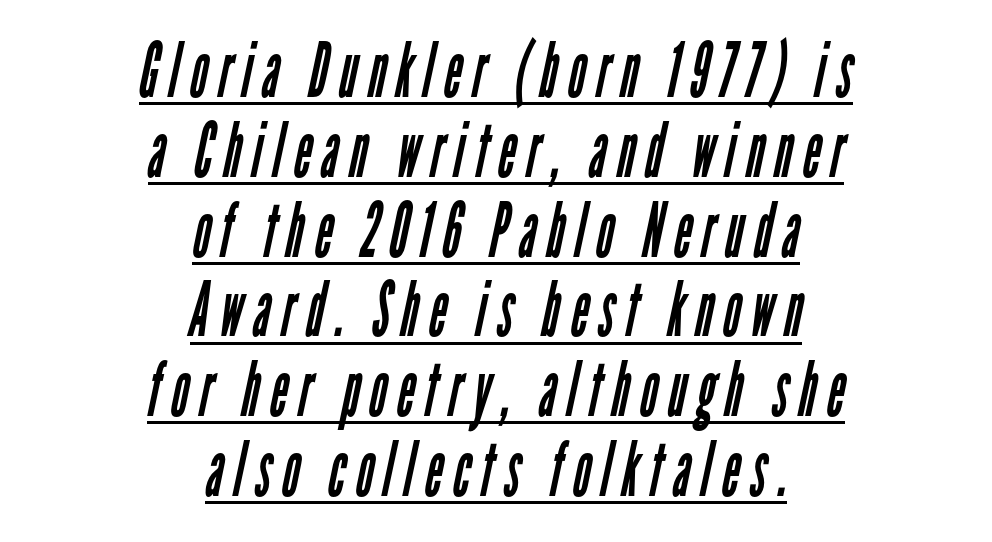
{"serif": "no", "bold": "no", "weight": "regular", "width": "condensed", "stroke_contrast": "low", "x_height": "medium", "monospaced": "no", "underline": "yes", "align": "center", "line_spacing": "tight", "line_spacing_ratio": 1.05, "glyph_px": 76}
